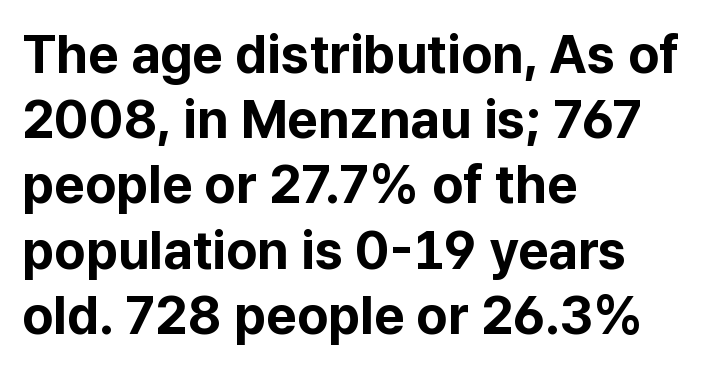
{"serif": "no", "italic": "no", "bold": "yes", "weight": "bold", "width": "normal", "stroke_contrast": "low", "x_height": "medium", "monospaced": "no", "underline": "no", "align": "left", "line_spacing_ratio": 1.23, "letter_spacing": "normal", "letter_spacing_em": 0.0, "glyph_px": 53}
